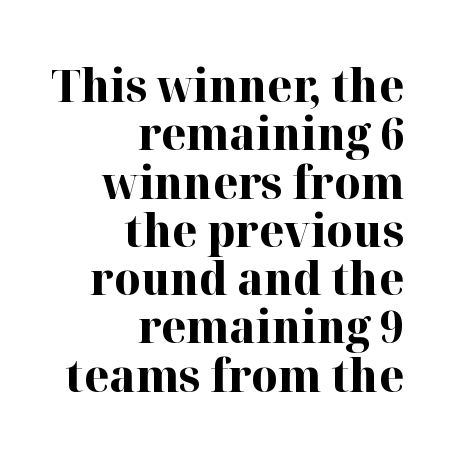
These lines were composed using upright roman letters. Serif or sans? Serif — the stroke terminals have little feet. Proportional: the letters do not fall into vertical columns. The text block is weighted toward the right margin, trailing off unevenly leftward. Unmarked baselines from the first word to the last. Chunky letters — that's bold for sure.
